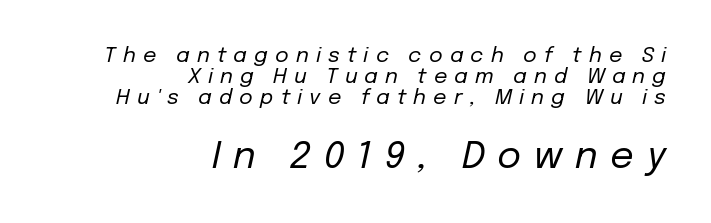
Character widths vary here, with narrow letters taking less room than wide ones. The lines are packed closely together with very little leading. The paragraph shown leans on its right margin. The passage shown is not underscored anywhere. Of the two passages, the one underneath uses the larger point size. Substantial extra tracking has been applied to these lines.
